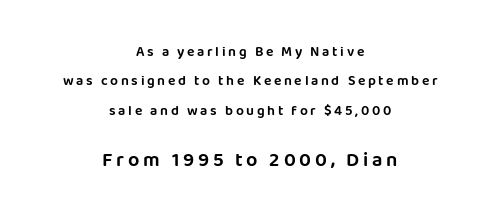
Do the letters lean? They stand straight. Only glyphs here, with clear space below each row. Here the second block reads like a headline and the first like body copy. Typeset on center — no edge is straight.
